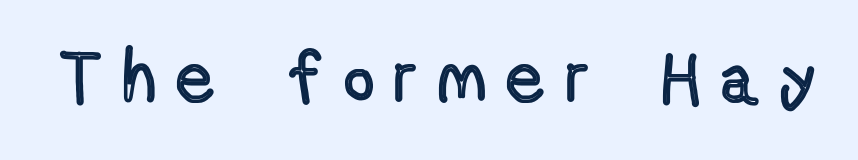
The image shows 71 px condensed type, upright; set unusually wide letter spacing (+0.32 em), not underlined; a medium x-height.
